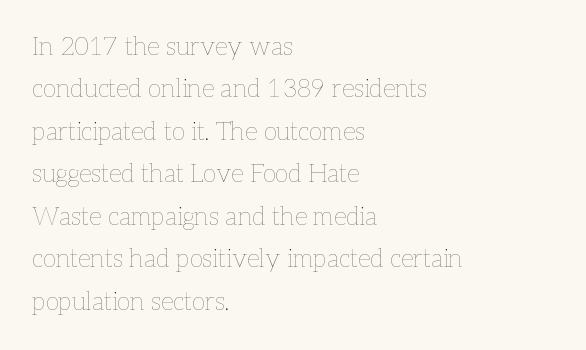
The image shows 25 px text type, upright; set left-aligned, normal line spacing (1.7x), normal letter spacing, not underlined.
